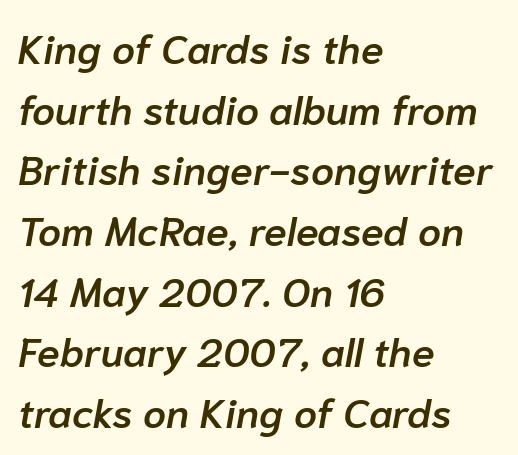
Q: Is the text bold? A: Semi-bold.
Q: Is the text italic (slanted)? A: Yes, it leans right by about 10 degrees.
Q: Is the text underlined? A: No.
Q: How is the paragraph aligned? A: Left-aligned.
Q: Is the spacing between letters normal or unusually wide? A: Normal.
Q: Is the spacing between lines tight, normal or loose? A: Normal.
Q: Width (condensed, normal, or wide)? A: Normal.
Q: Stroke contrast? A: Low.
Q: x-height? A: Medium.
Q: Monospaced? A: No.
